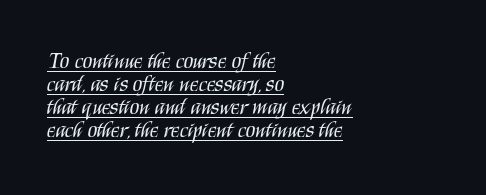
Underlined type. You could call the tracking neutral — neither tight nor loose. These lines stack with their left ends in a neat column. No chunkiness to these letters — they're not bold.
